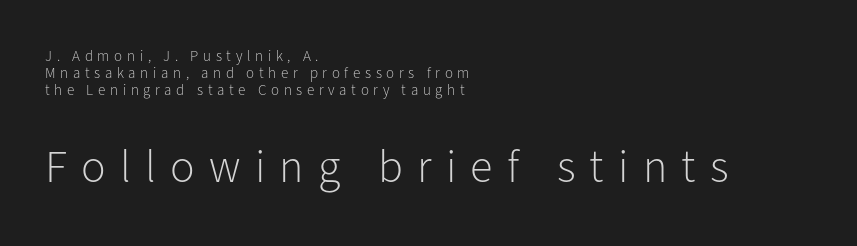
The image shows 46 px light sans-serif type, upright; set left-aligned, tight line spacing (1.15x), unusually wide letter spacing (+0.31 em), not underlined; the second (bottom) block is 3.07x larger; low stroke contrast and a medium x-height.
